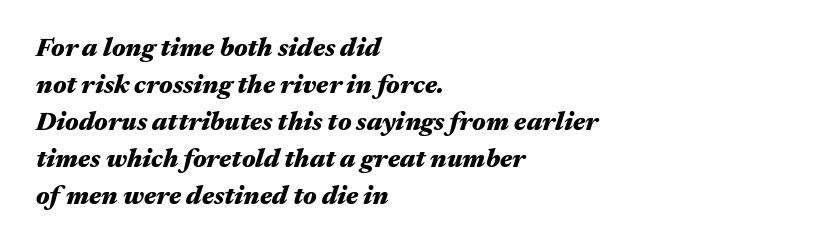
The rendering uses a moderate line-height, typical for paragraphs. The strokes are fattened all the way to bold. The letterforms sit shoulder to shoulder at normal distance. Which margin do the lines hug? The left one — the right edge is uneven. The space beneath each line is pristine and unruled. When letters slant like this, we call the style italic.
